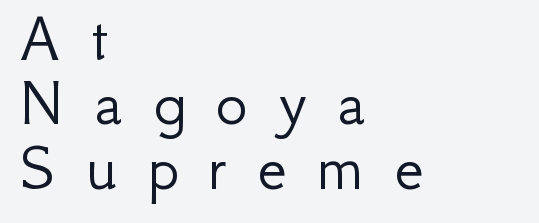
It's the straight-up-and-down kind of type. Stems and bowls with no extra thickness — not bold. The space between consecutive lines is stingy. Regarding serifs, this sample does without them. A typesetter would call this heavily tracked-out type. Visually the block forms a straight wall on the left and a jagged coastline on the right.
